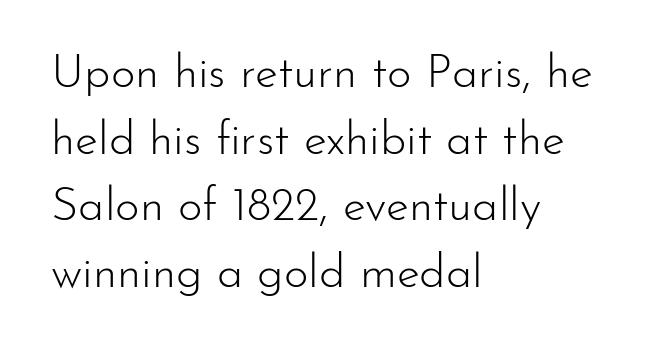
{"serif": "no", "italic": "no", "bold": "no", "weight": "light", "width": "normal", "stroke_contrast": "low", "x_height": "small", "monospaced": "no", "underline": "no", "align": "left", "line_spacing": "normal", "line_spacing_ratio": 1.42, "letter_spacing": "normal", "letter_spacing_em": 0.0, "glyph_px": 47}
